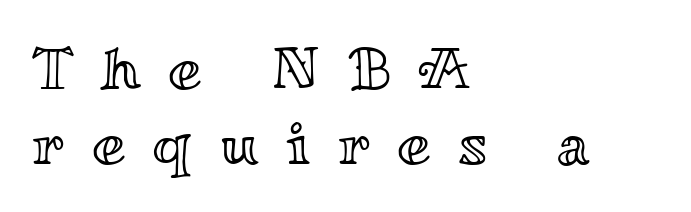
Q: Is the text italic (slanted)? A: No, it is upright.
Q: Is the text underlined? A: No.
Q: How is the paragraph aligned? A: Left-aligned.
Q: Is the spacing between letters normal or unusually wide? A: Unusually wide.
Q: Is the spacing between lines tight, normal or loose? A: Normal.
Q: Width (condensed, normal, or wide)? A: Wide.
Q: x-height? A: Small.
Q: Monospaced? A: No.
